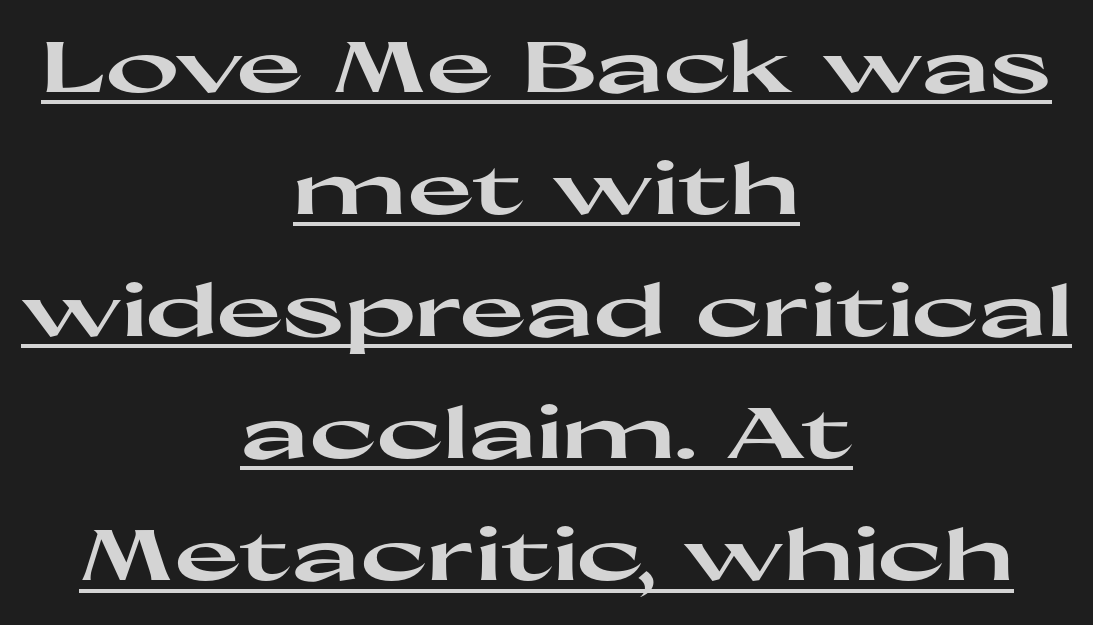
{"serif": "no", "italic": "no", "bold": "yes", "weight": "heavy", "width": "wide", "stroke_contrast": "high", "x_height": "medium", "monospaced": "no", "underline": "yes", "align": "center", "line_spacing_ratio": 1.72, "letter_spacing": "normal", "letter_spacing_em": 0.0, "glyph_px": 71}
